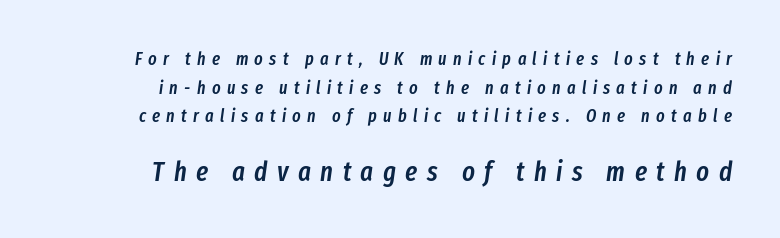
The image shows 27 px text type, italic (leaning right); set right-aligned, normal line spacing (1.59x), unusually wide letter spacing (+0.35 em), not underlined; the second (bottom) block is 1.5x larger.
